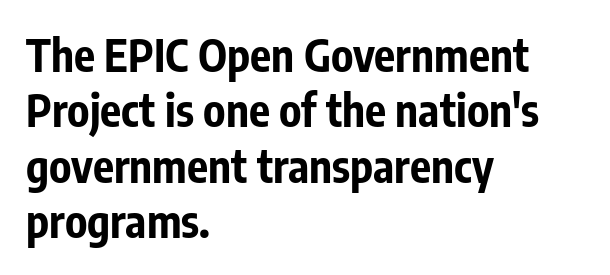
{"serif": "no", "italic": "no", "bold": "yes", "weight": "bold", "width": "condensed", "stroke_contrast": "low", "x_height": "medium", "monospaced": "no", "underline": "no", "align": "left", "line_spacing": "normal", "line_spacing_ratio": 1.26, "letter_spacing": "normal", "letter_spacing_em": 0.0, "glyph_px": 44}
